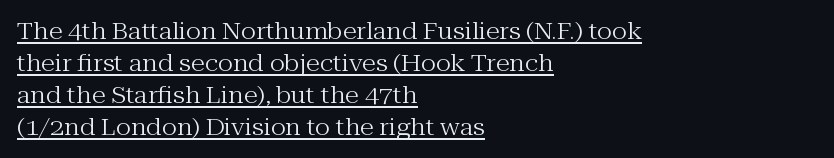
{"italic": "no", "bold": "no", "underline": "yes", "align": "left", "line_spacing": "normal", "line_spacing_ratio": 1.39, "letter_spacing": "normal", "letter_spacing_em": 0.0, "glyph_px": 23}
